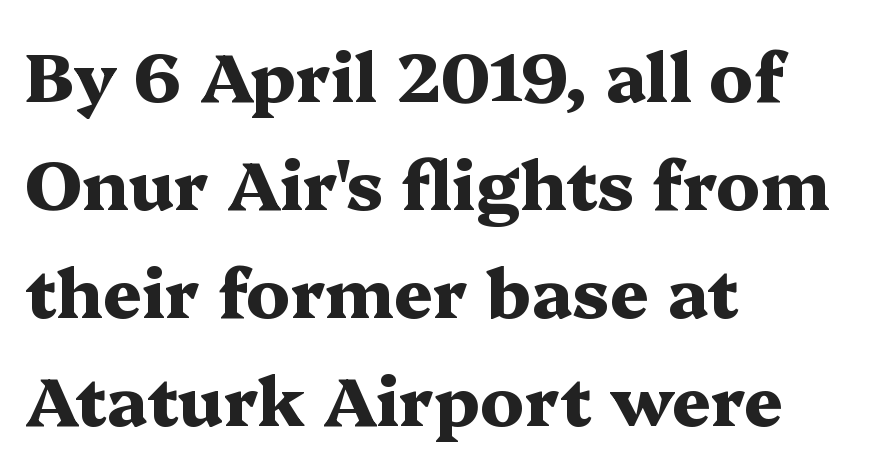
The image shows 68 px heavy, wide serif type, upright; set left-aligned, normal line spacing (1.59x), normal letter spacing, not underlined; medium stroke contrast and a medium x-height.
